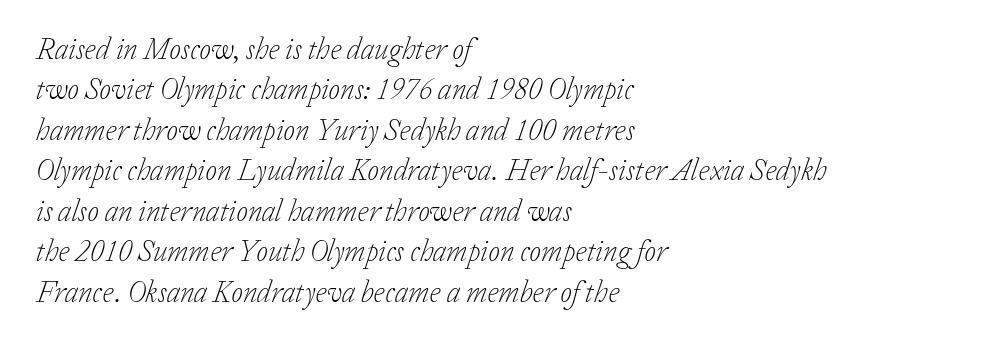
{"serif": "yes", "italic": "yes", "lean": "right", "slant_degrees": 20, "bold": "no", "weight": "light", "width": "normal", "stroke_contrast": "low", "x_height": "medium", "monospaced": "no", "underline": "no", "align": "left", "line_spacing": "normal", "line_spacing_ratio": 1.35, "letter_spacing": "normal", "letter_spacing_em": 0.0, "glyph_px": 30}
